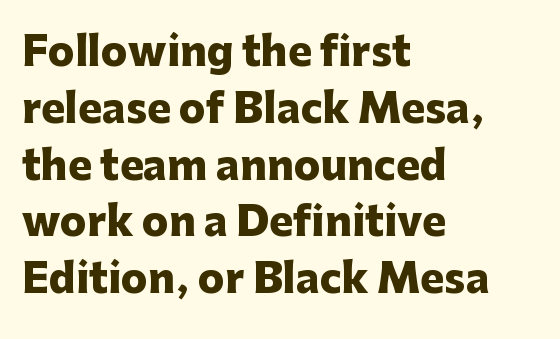
Every stem runs plumb, perpendicular to the baseline. Is this a fixed-width face? No — the glyphs have proportional, varying widths. Short note: letters normally spaced. The face used here has the dense, thick strokes of a bold. Vertical spacing — default. The text was rendered using a sans face with plain stroke endings.
